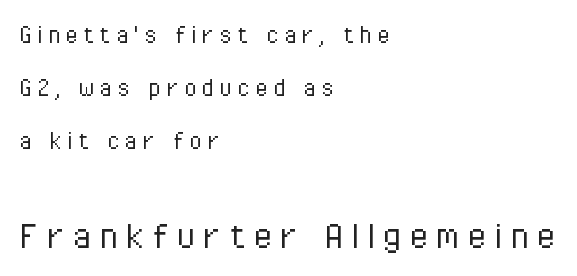
{"serif": "no", "italic": "no", "bold": "no", "weight": "light", "width": "condensed", "stroke_contrast": "low", "x_height": "medium", "monospaced": "no", "underline": "no", "align": "left", "line_spacing_ratio": 1.83, "larger_block": "second", "size_ratio": 1.48, "glyph_px": 43}
